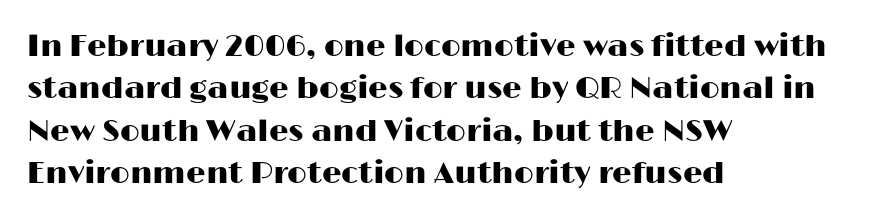
Each new line begins a customary step beneath the previous one. The rendering uses natural spacing where letterforms have individual widths. This sample uses an upright cut, with every glyph sitting square on the baseline. Are there feet on the stems? There aren't — it's a sans.
